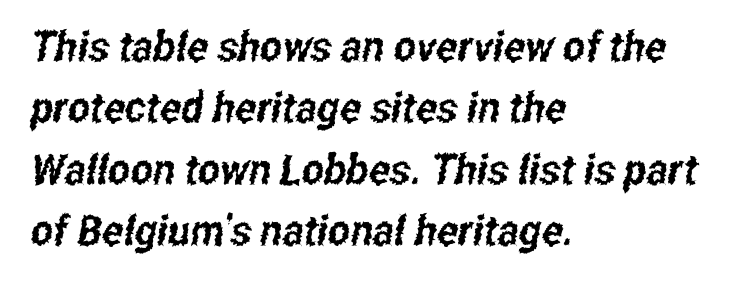
The passage shown is typed in a proportional face where columns would drift. The compositor pushed each line to the left boundary. Horizontal bands of white between lines are of average thickness. Letters rest on an invisible, unmarked baseline. Nothing unusual about the tracking: characters are spaced as the font intends.
